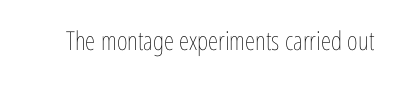
Q: Is the text bold? A: No.
Q: Is the text italic (slanted)? A: No, it is upright.
Q: Is the text underlined? A: No.
Q: Is the spacing between letters normal or unusually wide? A: Normal.
